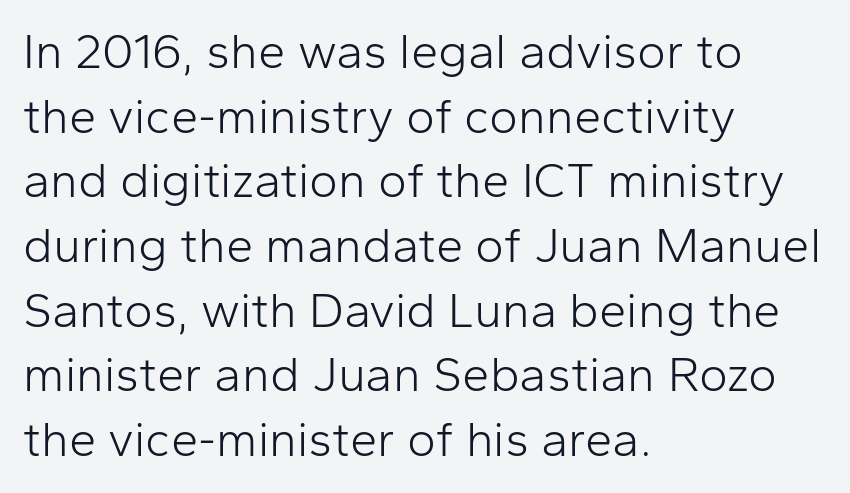
Alignment: flush left. Weight: in the light-to-regular range. Each letter's strokes conclude bluntly, with no projecting serifs. The baseline area is clear.
